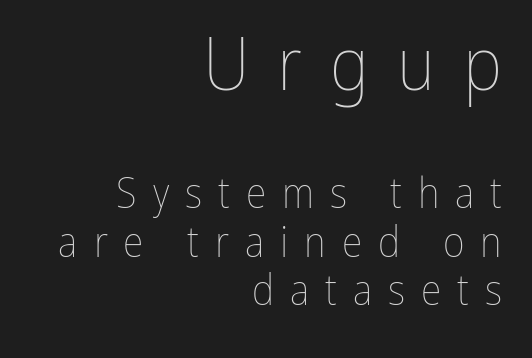
Ascenders rise straight up at ninety degrees. The cut favours lightness, reaching ordinary text weight at its darkest. Tightly led — the rows are bunched. The face used here is proportionally spaced, like ordinary book or web type. No word sits above an underline.
